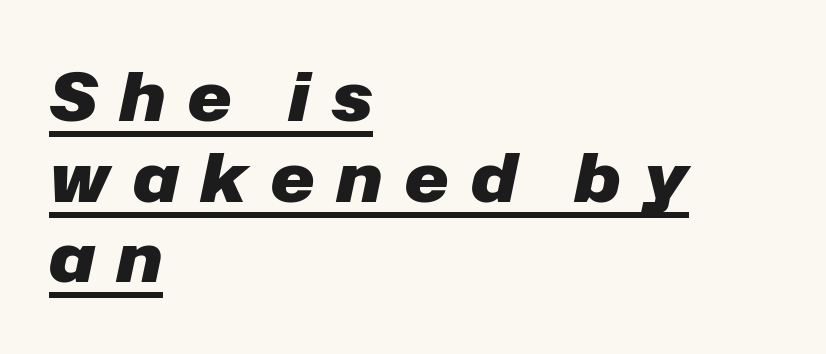
These lines are rendered in a variable-pitch font. It's the slanting kind of type. The glyphs are accompanied by a horizontal stroke just below them. The rendering uses a bold face; every stroke is thick and dark. A classic flush-left, rag-right setting is used for this passage. Display-style spreading of the glyphs; the letterfit is very open.
